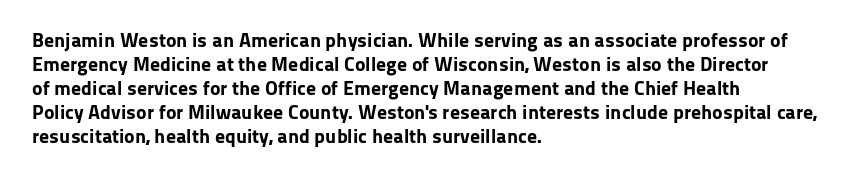
The image shows 20 px bold type, upright; set left-aligned, line spacing 1.2x, normal letter spacing, not underlined.
